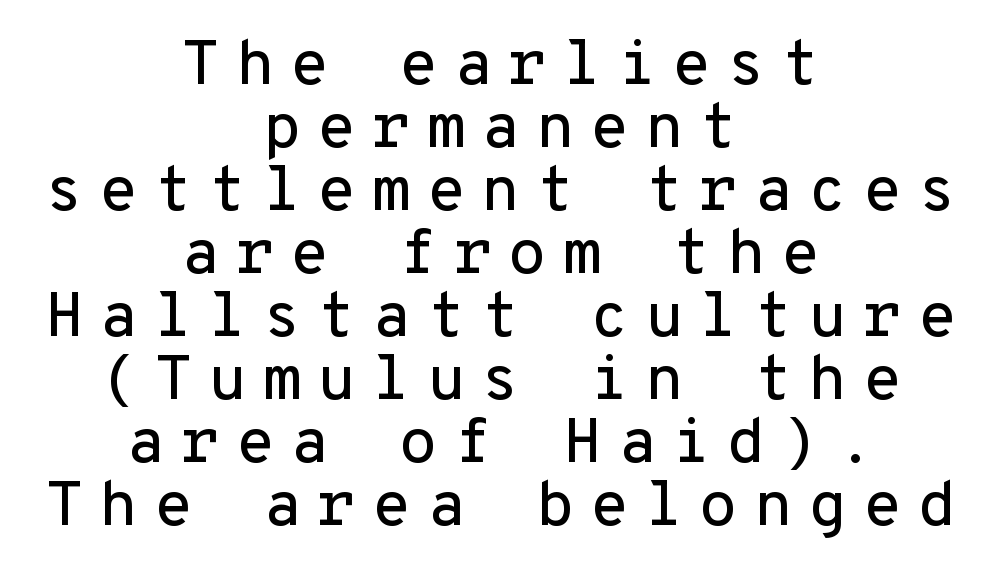
This sample uses expanded letter spacing, leaving extra air between glyphs. Here the designer chose a console-style face with uniform glyph widths. Is there much room between lines? No — they nearly touch. The paragraph shown floats in the horizontal middle. This rendering features lettering with no underline.
